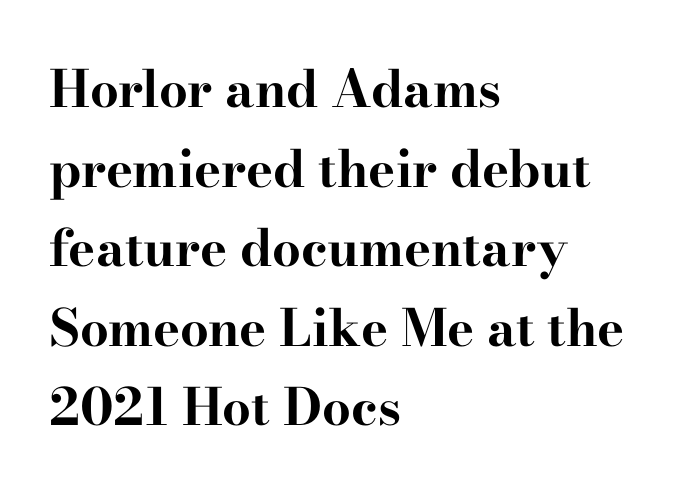
These lines keep a tight, regular rhythm from letter to letter. The passage shown is emphatically bold. Character widths vary here, with narrow letters taking less room than wide ones. In CSS terms this would be text-align: left. Font category for this specimen: serif.
